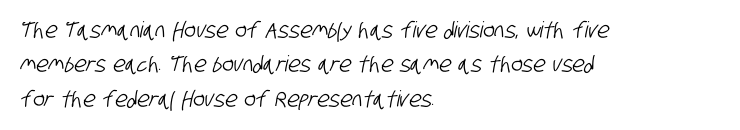
{"underline": "no", "align": "left", "line_spacing": "normal", "line_spacing_ratio": 1.56, "letter_spacing": "normal", "letter_spacing_em": 0.0, "glyph_px": 22}
